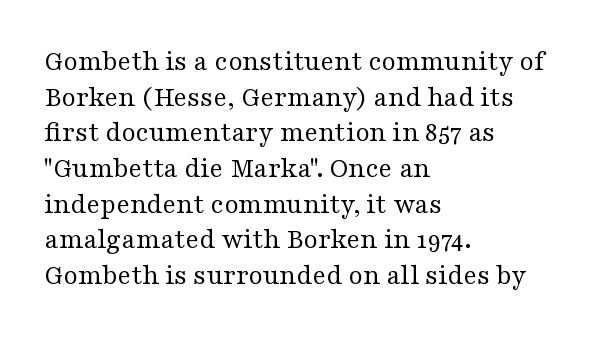
Q: Is the text bold? A: No.
Q: Is the text italic (slanted)? A: No, it is upright.
Q: Is the typeface a serif or a sans-serif typeface? A: Serif.
Q: Is the text underlined? A: No.
Q: How is the paragraph aligned? A: Left-aligned.
Q: Is the spacing between letters normal or unusually wide? A: Normal.
Q: Width (condensed, normal, or wide)? A: Wide.
Q: Stroke contrast? A: Medium.
Q: x-height? A: Medium.
Q: Monospaced? A: No.
